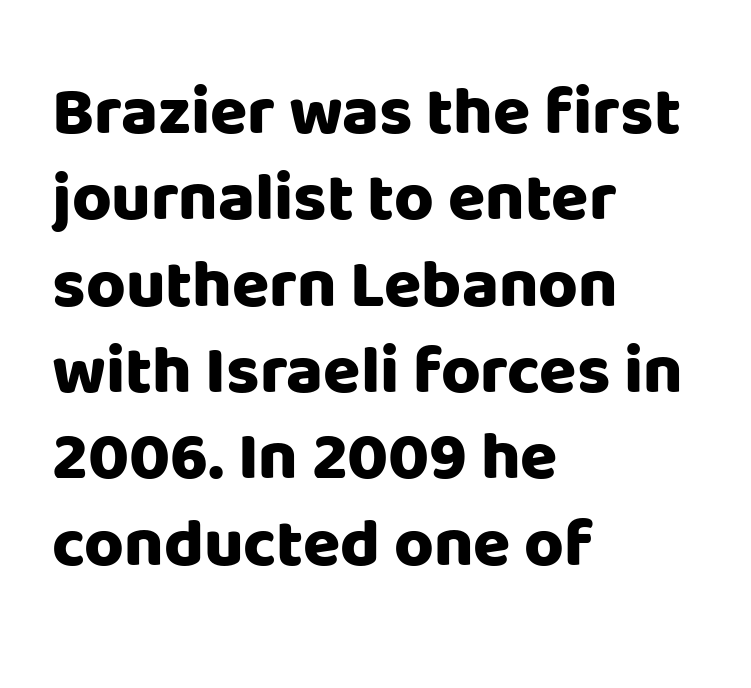
{"serif": "no", "italic": "no", "bold": "yes", "weight": "heavy", "width": "normal", "stroke_contrast": "low", "x_height": "large", "monospaced": "no", "underline": "no", "align": "left", "line_spacing": "normal", "line_spacing_ratio": 1.27, "letter_spacing": "normal", "letter_spacing_em": 0.0, "glyph_px": 68}
